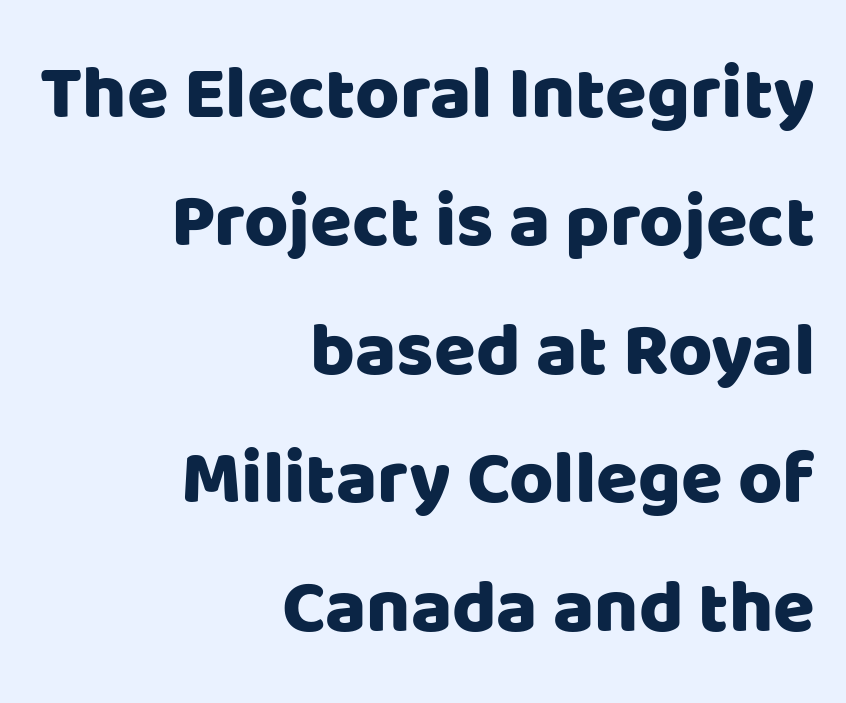
Q: Is the text italic (slanted)? A: No, it is upright.
Q: Is the typeface a serif or a sans-serif typeface? A: Sans-serif.
Q: Is the text underlined? A: No.
Q: How is the paragraph aligned? A: Right-aligned.
Q: Is the spacing between letters normal or unusually wide? A: Normal.
Q: Is the spacing between lines tight, normal or loose? A: Normal.
Q: Width (condensed, normal, or wide)? A: Normal.
Q: Stroke contrast? A: Low.
Q: x-height? A: Large.
Q: Monospaced? A: No.
